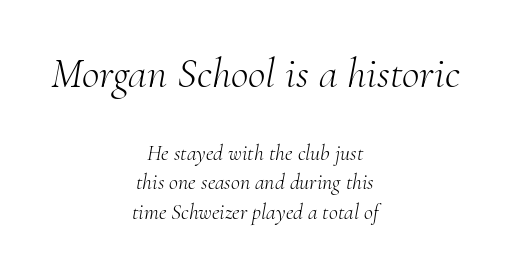
Spacing between characters is what you'd get straight out of the box. This is not heavy type; no bold has been used. Are there feet on the stems? There are — it's a serif. Clear beneath every line of the passage. This is oblique type, the kind used for emphasis or titles.
